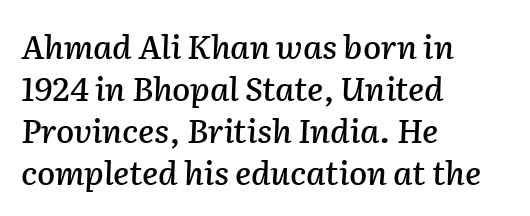
Q: Is the text italic (slanted)? A: Yes, it leans right by about 2 degrees.
Q: Is the text underlined? A: No.
Q: How is the paragraph aligned? A: Left-aligned.
Q: Is the spacing between letters normal or unusually wide? A: Normal.
Q: Is the spacing between lines tight, normal or loose? A: Normal.
Q: Width (condensed, normal, or wide)? A: Normal.
Q: Stroke contrast? A: Low.
Q: x-height? A: Medium.
Q: Monospaced? A: No.
